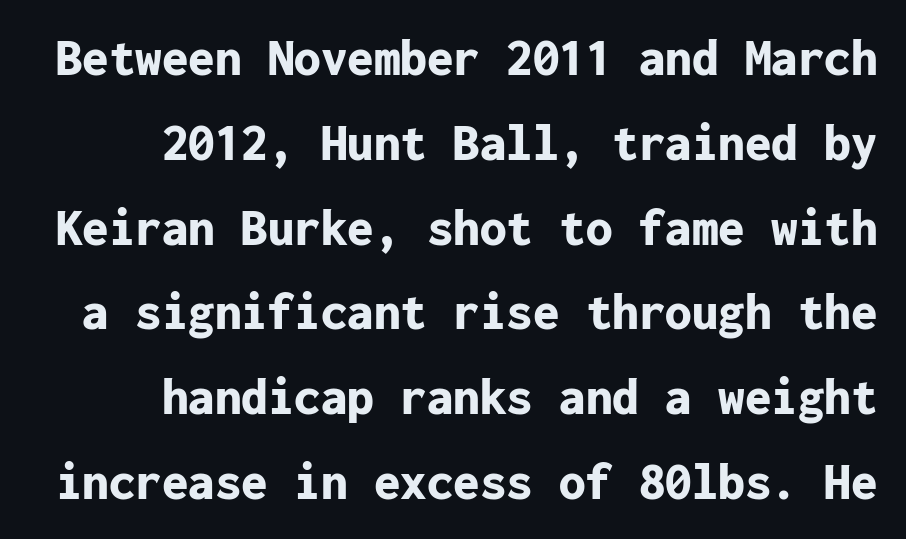
The image shows 53 px bold sans-serif type, upright, monospaced; set right-aligned, normal line spacing (1.6x), normal letter spacing, not underlined; low stroke contrast and a medium x-height.
